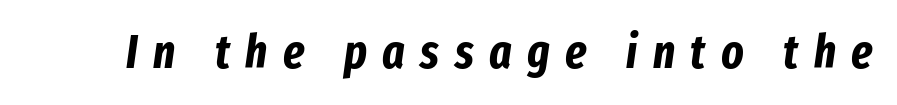
{"italic": "yes", "lean": "right", "slant_degrees": 8, "bold": "yes", "weight": "bold", "width": "condensed", "stroke_contrast": "low", "x_height": "medium", "monospaced": "no", "underline": "no", "letter_spacing": "wide", "letter_spacing_em": 0.33, "glyph_px": 47}
